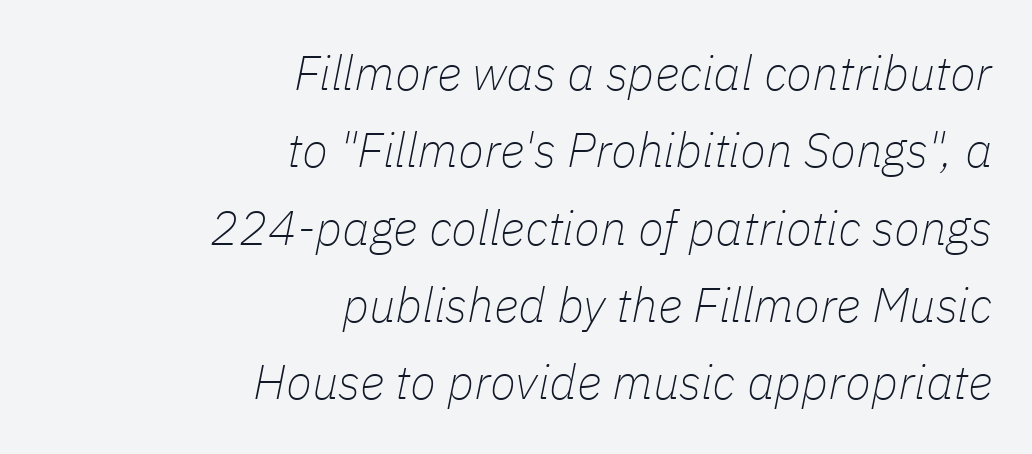
{"italic": "yes", "lean": "right", "slant_degrees": 11, "bold": "no", "weight": "thin", "width": "normal", "stroke_contrast": "low", "x_height": "medium", "monospaced": "no", "underline": "no", "align": "right", "line_spacing": "normal", "line_spacing_ratio": 1.61, "letter_spacing": "normal", "letter_spacing_em": 0.0, "glyph_px": 48}
